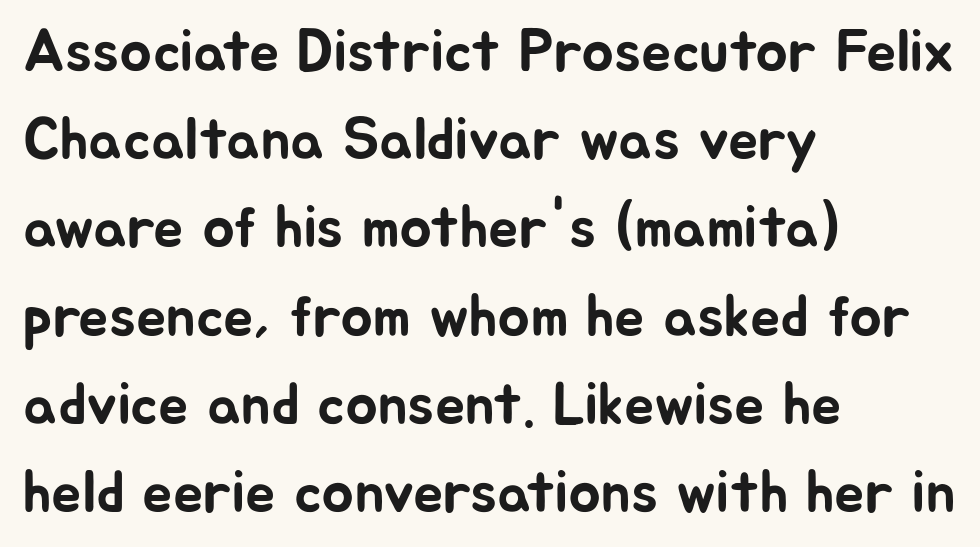
{"serif": "no", "italic": "no", "width": "normal", "stroke_contrast": "low", "x_height": "medium", "monospaced": "no", "underline": "no", "align": "left", "line_spacing": "normal", "line_spacing_ratio": 1.47, "letter_spacing": "normal", "letter_spacing_em": 0.0, "glyph_px": 60}
